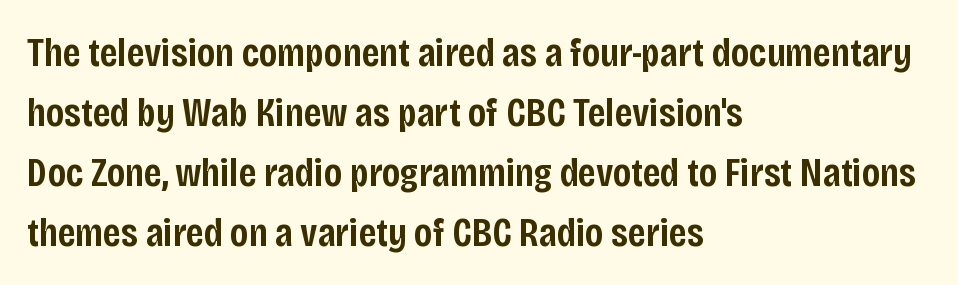
{"serif": "no", "italic": "no", "bold": "semi", "weight": "semibold", "width": "condensed", "stroke_contrast": "low", "x_height": "large", "monospaced": "no", "underline": "no", "align": "left", "line_spacing": "normal", "line_spacing_ratio": 1.46, "letter_spacing": "normal", "letter_spacing_em": 0.0, "glyph_px": 41}
